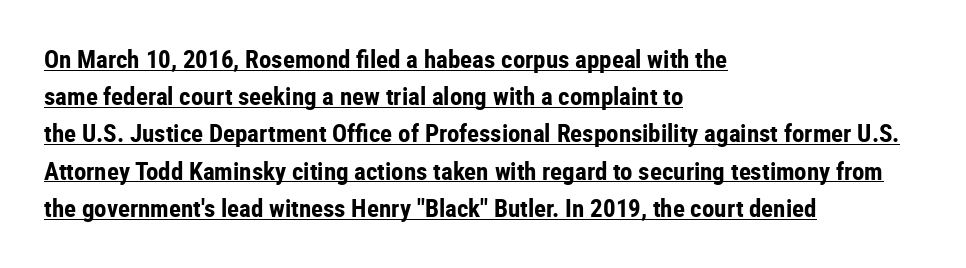
Q: Is the text bold? A: Yes.
Q: Is the text italic (slanted)? A: No, it is upright.
Q: Is the text underlined? A: Yes.
Q: How is the paragraph aligned? A: Left-aligned.
Q: Is the spacing between letters normal or unusually wide? A: Normal.
Q: Is the spacing between lines tight, normal or loose? A: Normal.
